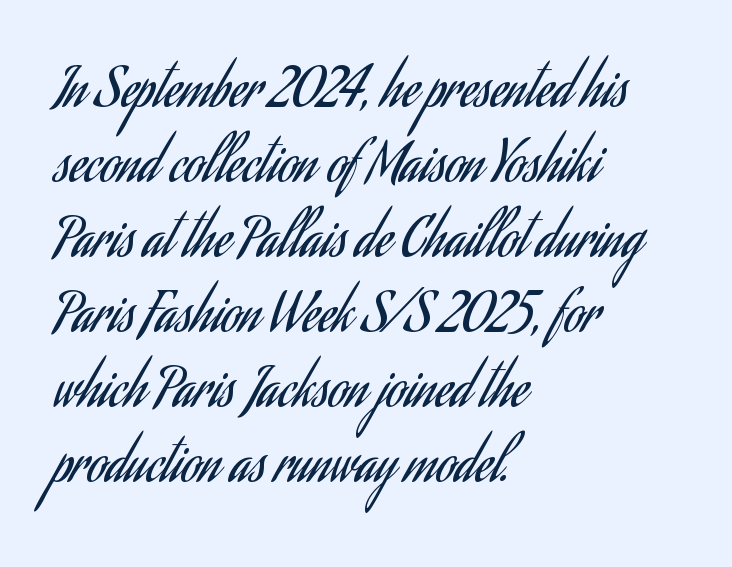
The image shows 54 px regular-weight, condensed sans-serif type; set left-aligned, normal line spacing (1.39x), normal letter spacing, not underlined; low stroke contrast and a small x-height.
